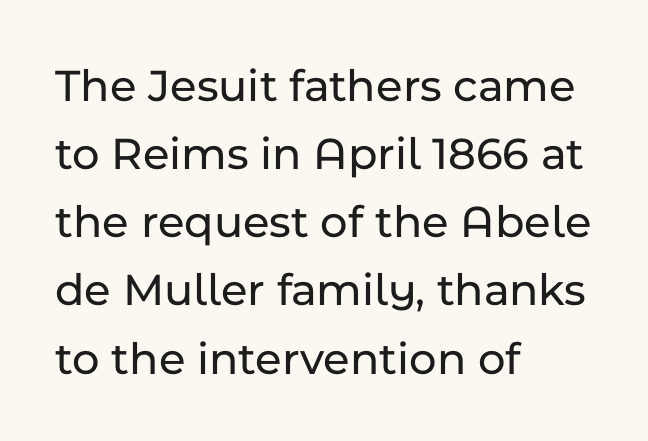
Q: Is the text italic (slanted)? A: No, it is upright.
Q: Is the typeface a serif or a sans-serif typeface? A: Sans-serif.
Q: Is the text underlined? A: No.
Q: How is the paragraph aligned? A: Left-aligned.
Q: Is the spacing between letters normal or unusually wide? A: Normal.
Q: Is the spacing between lines tight, normal or loose? A: Normal.
Q: Width (condensed, normal, or wide)? A: Normal.
Q: Stroke contrast? A: Low.
Q: x-height? A: Medium.
Q: Monospaced? A: No.
